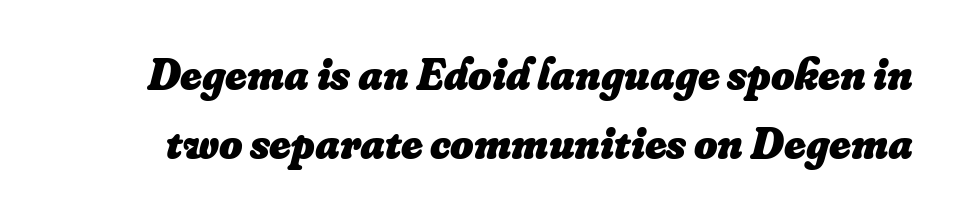
{"italic": "yes", "lean": "right", "slant_degrees": 16, "bold": "yes", "weight": "heavy", "width": "normal", "stroke_contrast": "low", "x_height": "small", "monospaced": "no", "underline": "no", "line_spacing": "normal", "line_spacing_ratio": 1.54, "letter_spacing": "normal", "letter_spacing_em": 0.0, "glyph_px": 45}
